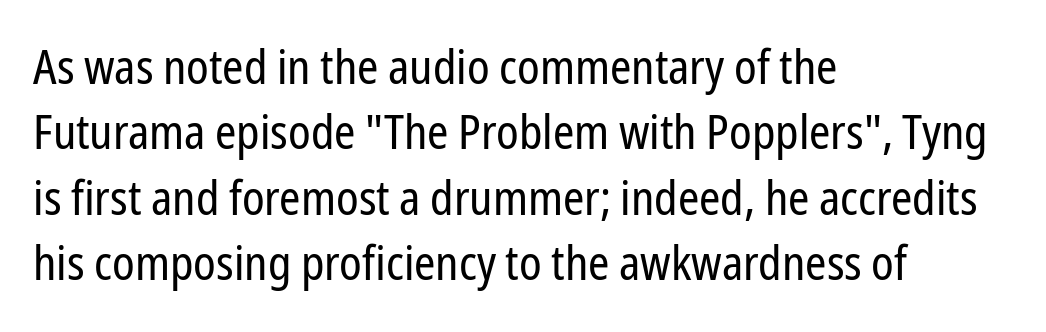
Looks like regular typesetting: each glyph gets only the width it needs. Tracking here is standard; glyphs follow each other at the usual distance. This sample is left-justified, so line endings fall wherever the words run out. Heft: none added — not bold. The face used here is a sans, in the tradition of grotesques and geometrics.
